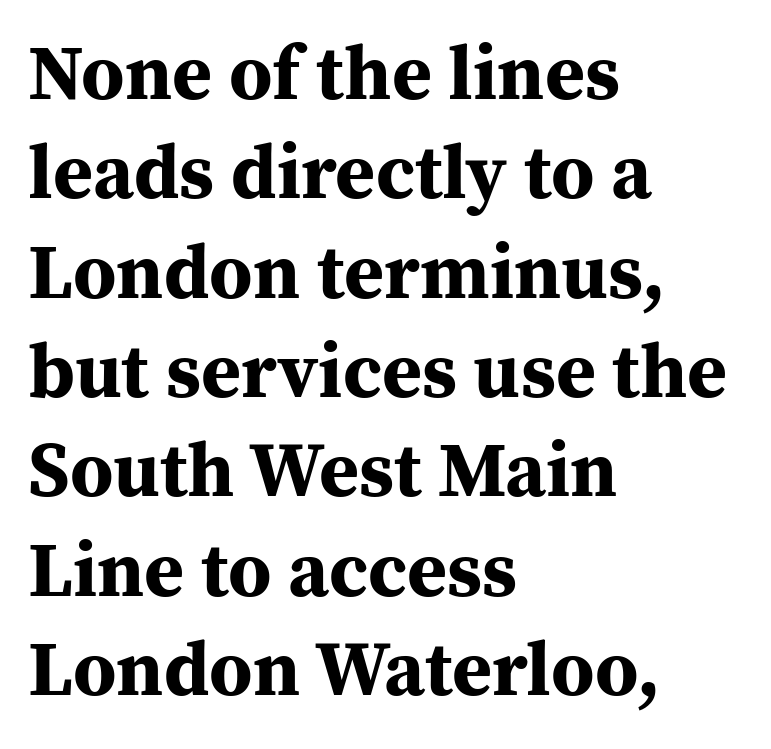
Q: Is the text bold? A: Yes.
Q: Is the text italic (slanted)? A: No, it is upright.
Q: Is the typeface a serif or a sans-serif typeface? A: Serif.
Q: Is the text underlined? A: No.
Q: How is the paragraph aligned? A: Left-aligned.
Q: Is the spacing between letters normal or unusually wide? A: Normal.
Q: Is the spacing between lines tight, normal or loose? A: Normal.
Q: Width (condensed, normal, or wide)? A: Normal.
Q: Stroke contrast? A: Medium.
Q: x-height? A: Medium.
Q: Monospaced? A: No.
